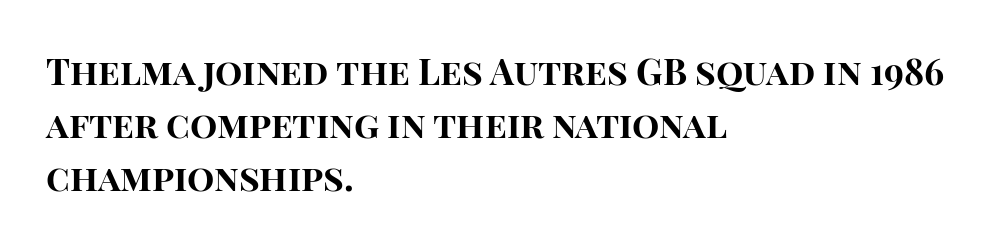
Typeset ragged right — the left edge is the straight one. The tracking reads as untouched default to a designer's eye. A typesetter would call this proportional, since set widths differ per character. The passage shown is not underscored anywhere. Stroke terminals: plain, sans-serif.
